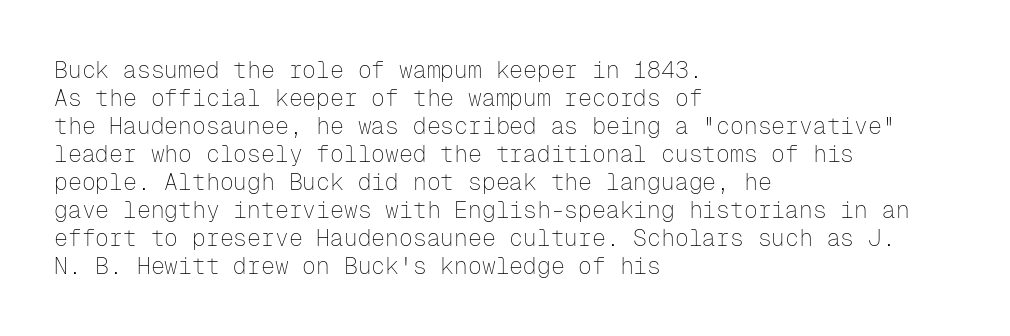
The image shows 23 px text type, upright; set left-aligned, line spacing 1.22x, normal letter spacing, not underlined.
